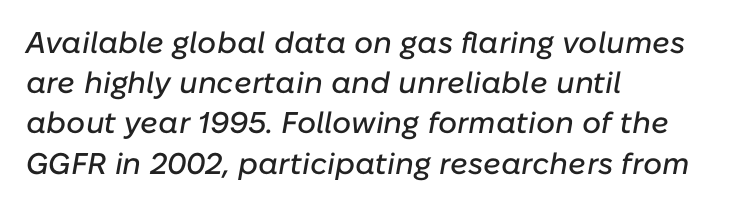
{"italic": "yes", "lean": "right", "slant_degrees": 10, "width": "normal", "stroke_contrast": "low", "x_height": "medium", "monospaced": "no", "underline": "no", "align": "left", "line_spacing": "normal", "line_spacing_ratio": 1.34, "letter_spacing": "normal", "letter_spacing_em": 0.0, "glyph_px": 30}
